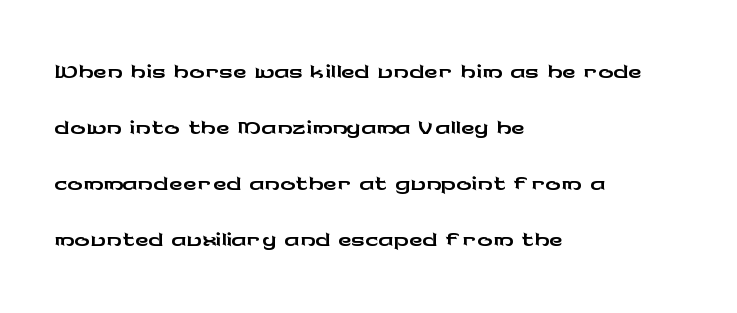
The image shows 38 px wide sans-serif type, upright; set left-aligned, normal line spacing (1.47x), normal letter spacing, not underlined; low stroke contrast and a medium x-height.
